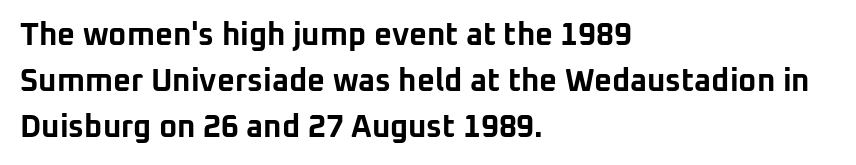
The image shows 31 px bold sans-serif type, upright; set left-aligned, normal line spacing (1.49x), normal letter spacing, not underlined; low stroke contrast and a medium x-height.
